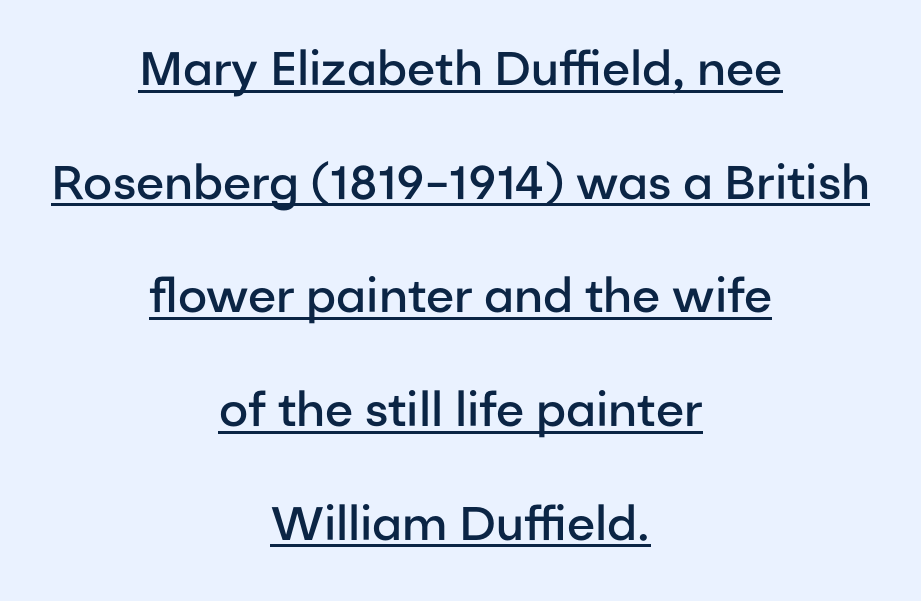
{"serif": "no", "italic": "no", "bold": "semi", "weight": "semibold", "width": "normal", "stroke_contrast": "low", "x_height": "medium", "monospaced": "no", "underline": "yes", "align": "center", "line_spacing": "loose", "line_spacing_ratio": 2.42, "letter_spacing": "normal", "letter_spacing_em": 0.0, "glyph_px": 47}
